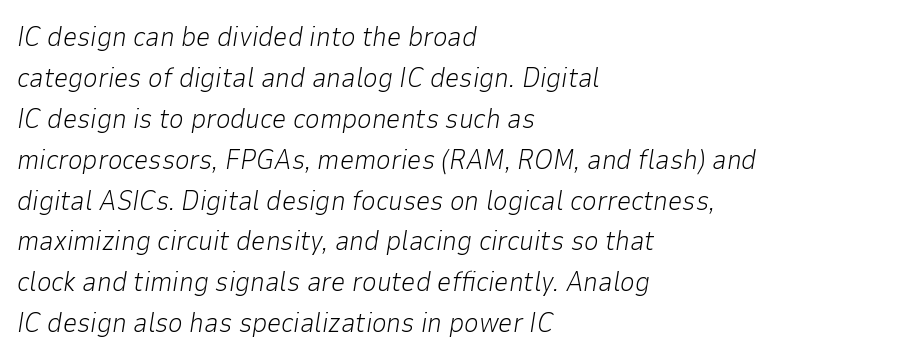
{"italic": "yes", "lean": "right", "slant_degrees": 9, "bold": "no", "weight": "light", "width": "normal", "stroke_contrast": "low", "x_height": "medium", "monospaced": "no", "underline": "no", "align": "left", "line_spacing": "normal", "line_spacing_ratio": 1.46, "letter_spacing": "normal", "letter_spacing_em": 0.0, "glyph_px": 28}
